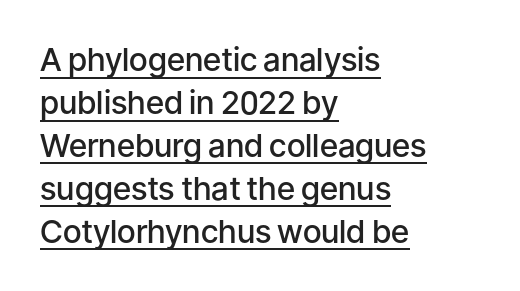
The lettering is marked with a stroke running underneath it. The letters stand straight up with perfectly vertical stems. The rendering uses natural spacing where letterforms have individual widths. If you measured baseline to baseline, you'd find a middling distance. What kind of face is this? One without serifs — a sans.
